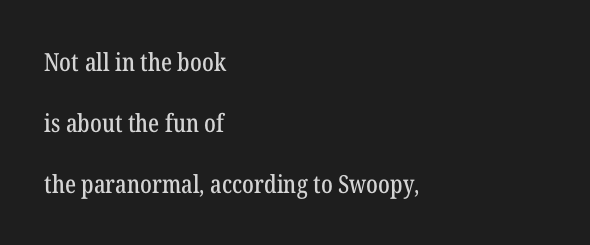
{"italic": "no", "underline": "no", "align": "left", "line_spacing": "loose", "line_spacing_ratio": 2.44, "letter_spacing": "normal", "letter_spacing_em": 0.0, "glyph_px": 25}
